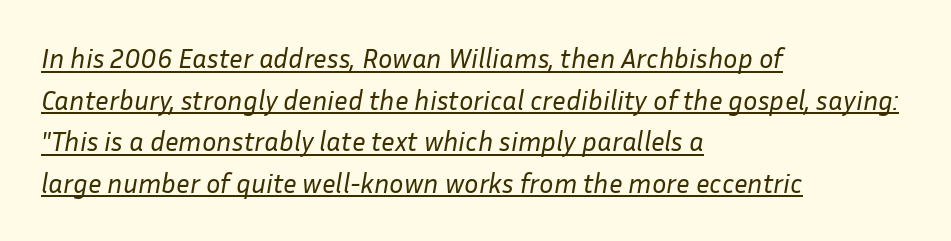
{"italic": "yes", "lean": "right", "slant_degrees": 10, "bold": "no", "underline": "yes", "align": "left", "line_spacing": "normal", "line_spacing_ratio": 1.54, "letter_spacing": "normal", "letter_spacing_em": 0.0, "glyph_px": 27}
